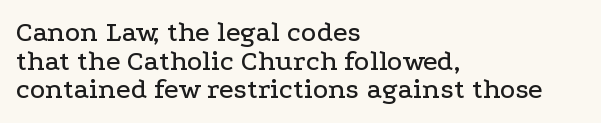
The strip under each line holds only bare page. In CSS terms this would be text-align: left. The type sits square on the baseline with zero lean. The line texture is even and compact thanks to regular tracking. A typesetter would label this face a serif.
